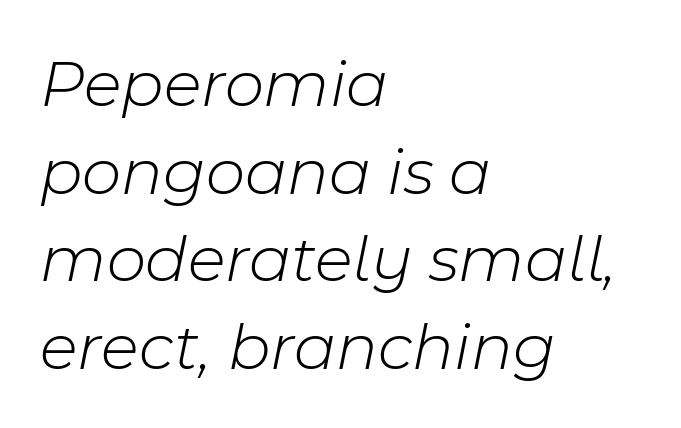
Tall strokes in this sample are angled rather than plumb. The glyphs are unaccompanied by any horizontal stroke below them. Spacing verdict: proportional, widths tailored to each character. Is the stroke heavy? The answer is a plain regular-or-lighter.
